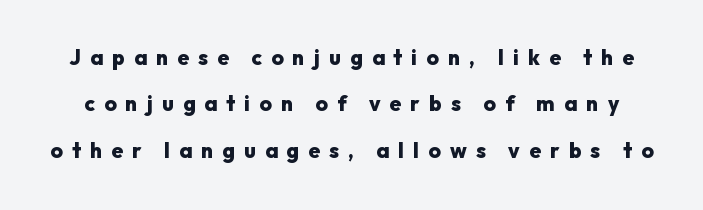
Q: Is the text bold? A: Yes.
Q: Is the text italic (slanted)? A: No, it is upright.
Q: Is the text underlined? A: No.
Q: Is the spacing between letters normal or unusually wide? A: Unusually wide.
Q: Is the spacing between lines tight, normal or loose? A: Loose.
